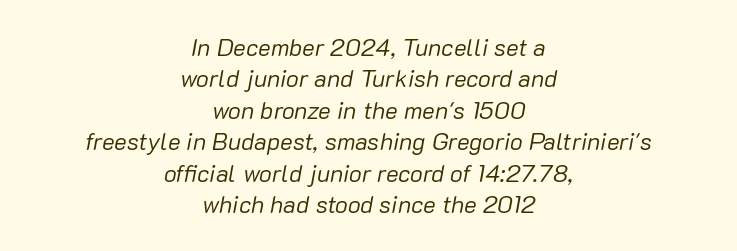
{"italic": "yes", "lean": "right", "slant_degrees": 10, "bold": "no", "underline": "no", "align": "center", "line_spacing": "normal", "line_spacing_ratio": 1.31, "letter_spacing": "normal", "letter_spacing_em": 0.0, "glyph_px": 24}
